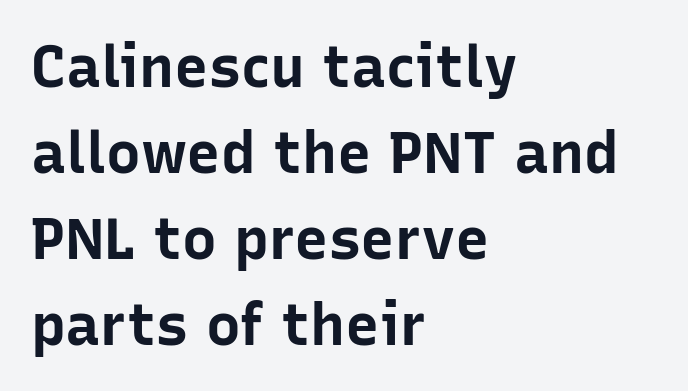
These lines are rendered in a variable-pitch font. The compositor pushed each line to the left boundary. You'd pick this weight for a headline — it's a proper bold. Compared with typical paragraphs, the rows here are spaced about the same. Italic? Not at all — the glyphs are vertical. A typesetter would call this zero additional tracking.
